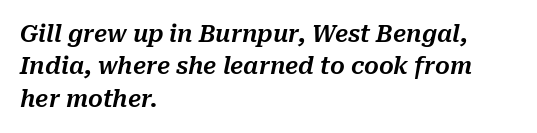
The image shows 23 px text type, italic (leaning right); set left-aligned, normal line spacing (1.41x), normal letter spacing, not underlined.
